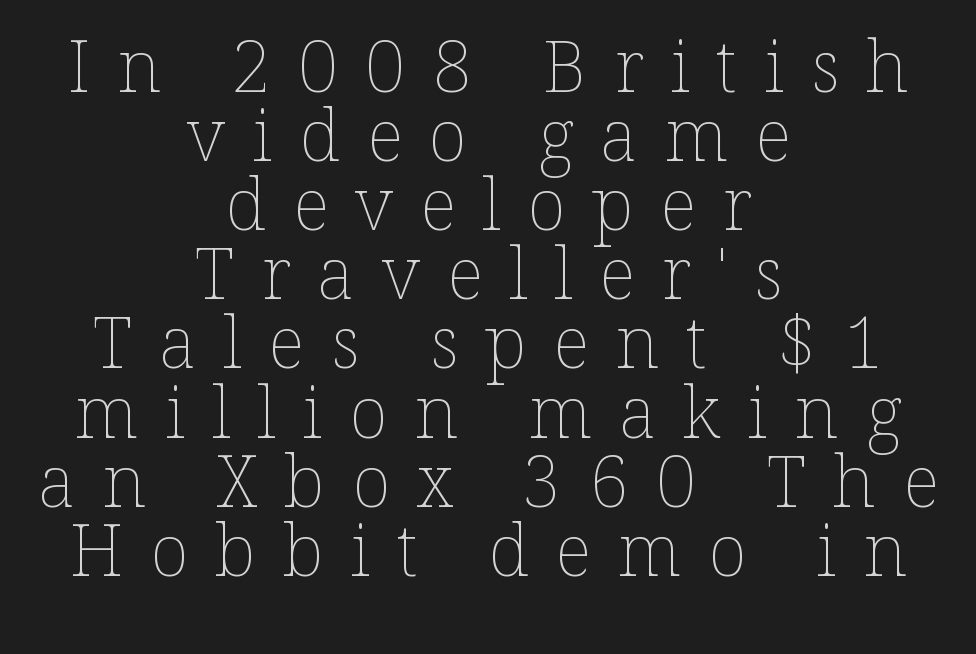
{"italic": "no", "bold": "no", "weight": "thin", "width": "normal", "stroke_contrast": "low", "x_height": "medium", "monospaced": "no", "underline": "no", "align": "center", "line_spacing": "tight", "line_spacing_ratio": 0.96, "letter_spacing": "wide", "letter_spacing_em": 0.37, "glyph_px": 72}
